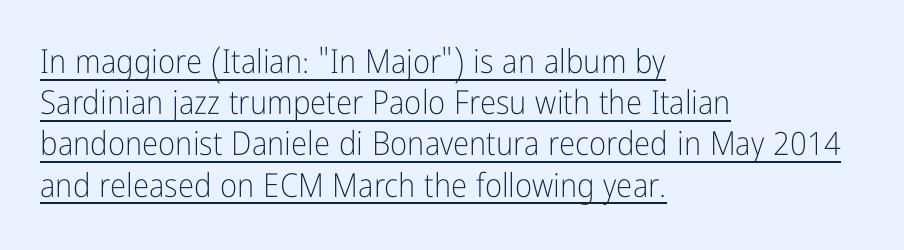
{"serif": "no", "italic": "no", "bold": "no", "weight": "light", "width": "condensed", "stroke_contrast": "low", "x_height": "medium", "monospaced": "no", "underline": "yes", "align": "left", "line_spacing": "normal", "line_spacing_ratio": 1.25, "letter_spacing": "normal", "letter_spacing_em": 0.0, "glyph_px": 33}
